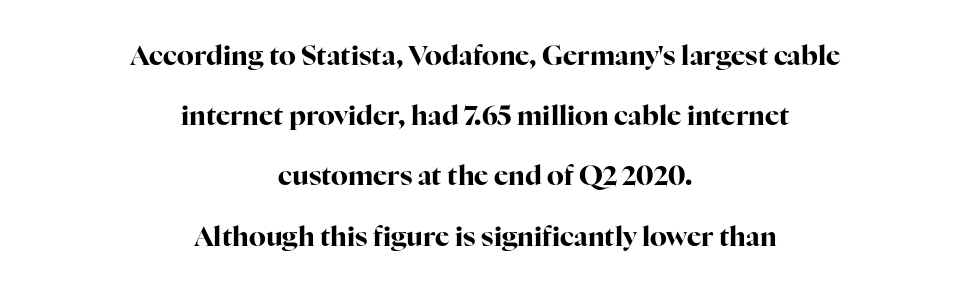
Q: Is the text bold? A: Yes.
Q: Is the text italic (slanted)? A: No, it is upright.
Q: Is the text underlined? A: No.
Q: How is the paragraph aligned? A: Centered.
Q: Is the spacing between letters normal or unusually wide? A: Normal.
Q: Is the spacing between lines tight, normal or loose? A: Loose.
